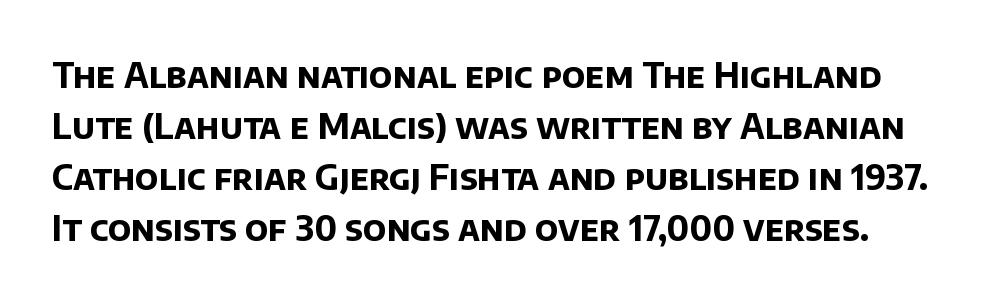
The image shows 34 px bold sans-serif type; set normal line spacing (1.5x), normal letter spacing, not underlined; low stroke contrast and a large x-height.
